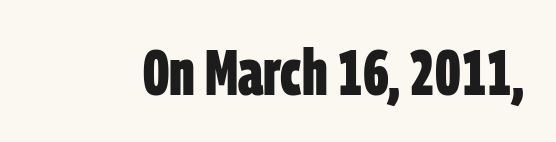
The area under the type is left untouched. Characters follow at the spacing the type designer built in. Serifs: no, the terminals of the letterforms are clean. The face used here has the dense, thick strokes of a bold. The passage shown is typed in a proportional face where columns would drift.
